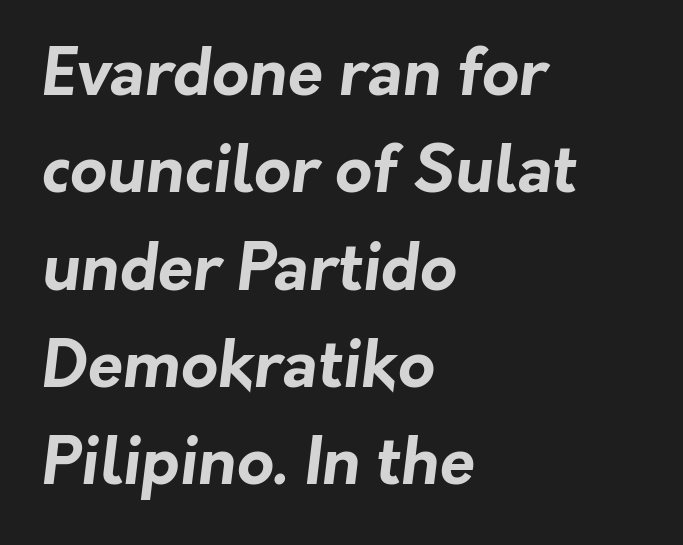
The image shows 64 px bold sans-serif type; set left-aligned, normal line spacing (1.52x), normal letter spacing, not underlined; low stroke contrast and a medium x-height.
